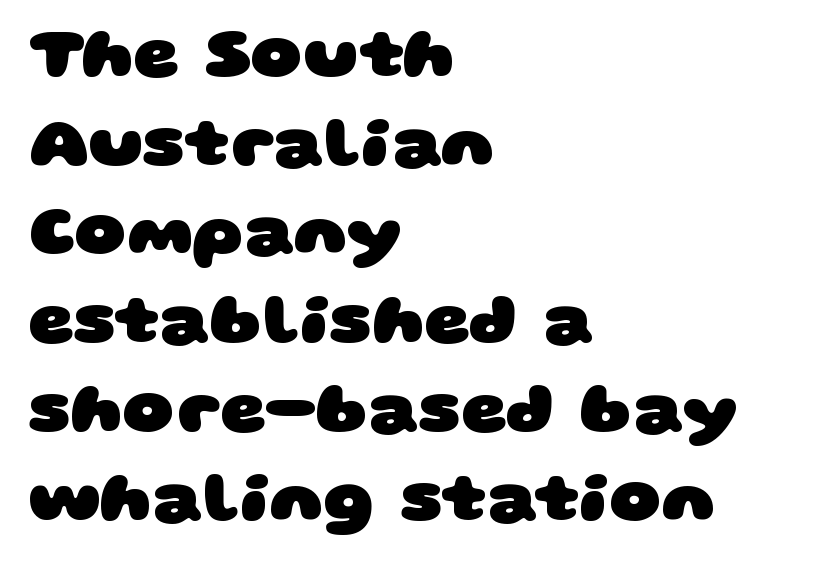
Q: Is the text bold? A: Yes.
Q: Is the typeface a serif or a sans-serif typeface? A: Sans-serif.
Q: Is the text underlined? A: No.
Q: How is the paragraph aligned? A: Left-aligned.
Q: Is the spacing between letters normal or unusually wide? A: Normal.
Q: Is the spacing between lines tight, normal or loose? A: Normal.
Q: Width (condensed, normal, or wide)? A: Wide.
Q: Stroke contrast? A: Low.
Q: x-height? A: Large.
Q: Monospaced? A: No.
